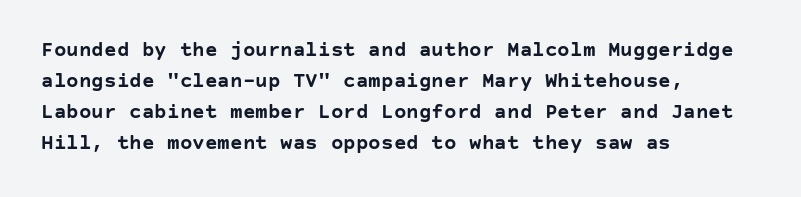
Q: Is the text bold? A: Yes.
Q: Is the text italic (slanted)? A: No, it is upright.
Q: Is the text underlined? A: No.
Q: How is the paragraph aligned? A: Left-aligned.
Q: Is the spacing between letters normal or unusually wide? A: Normal.
Q: Is the spacing between lines tight, normal or loose? A: Normal.
